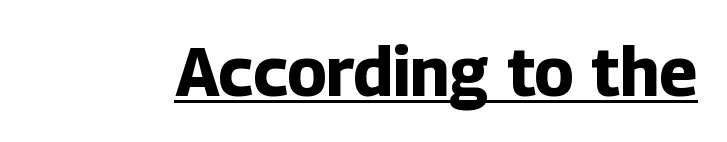
Q: Is the text bold? A: Yes.
Q: Is the text italic (slanted)? A: No, it is upright.
Q: Is the typeface a serif or a sans-serif typeface? A: Sans-serif.
Q: Is the text underlined? A: Yes.
Q: Is the spacing between letters normal or unusually wide? A: Normal.
Q: Width (condensed, normal, or wide)? A: Normal.
Q: Stroke contrast? A: Low.
Q: x-height? A: Medium.
Q: Monospaced? A: No.
